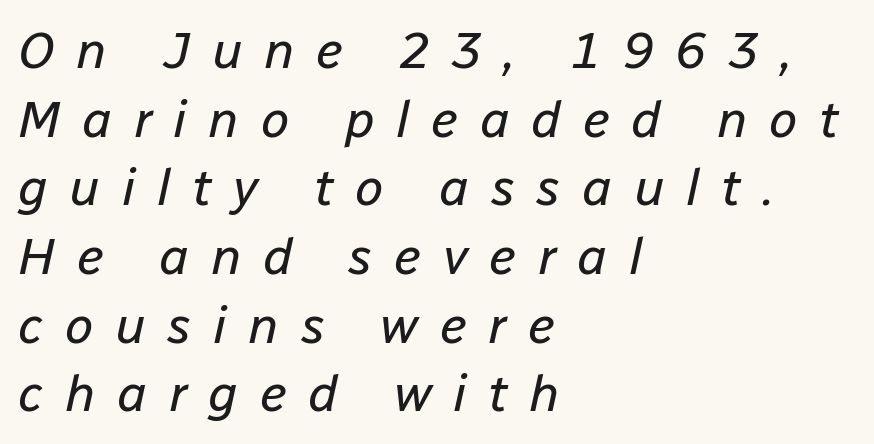
The image shows 52 px regular-weight type, italic (leaning right); set left-aligned, normal line spacing (1.32x), unusually wide letter spacing (+0.41 em), not underlined; low stroke contrast and a medium x-height.
